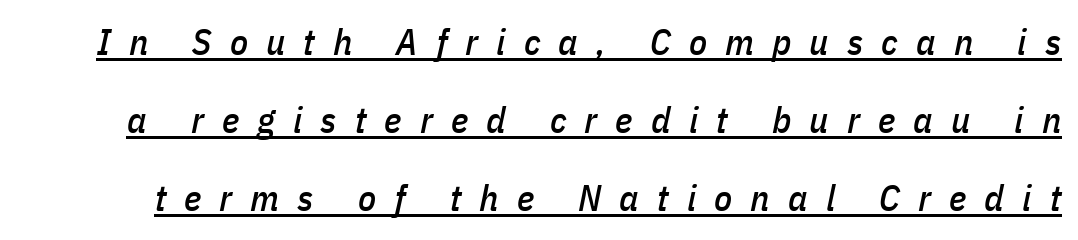
The image shows 37 px condensed type, italic (leaning right); set loose line spacing (2.11x), unusually wide letter spacing (+0.49 em), underlined; low stroke contrast and a medium x-height.
